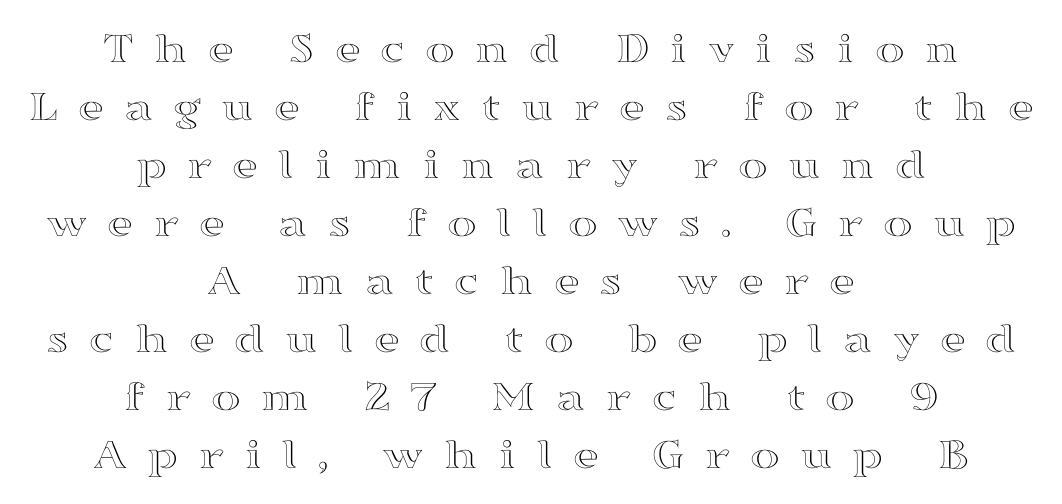
Q: Is the text italic (slanted)? A: No, it is upright.
Q: Is the text underlined? A: No.
Q: How is the paragraph aligned? A: Centered.
Q: Is the spacing between letters normal or unusually wide? A: Unusually wide.
Q: Is the spacing between lines tight, normal or loose? A: Normal.
Q: Width (condensed, normal, or wide)? A: Wide.
Q: x-height? A: Medium.
Q: Monospaced? A: No.
